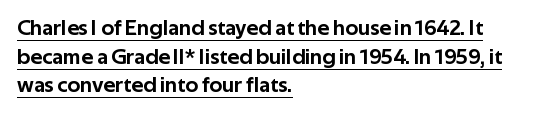
Q: Is the text italic (slanted)? A: No, it is upright.
Q: Is the text underlined? A: Yes.
Q: How is the paragraph aligned? A: Left-aligned.
Q: Is the spacing between letters normal or unusually wide? A: Normal.
Q: Is the spacing between lines tight, normal or loose? A: Normal.
